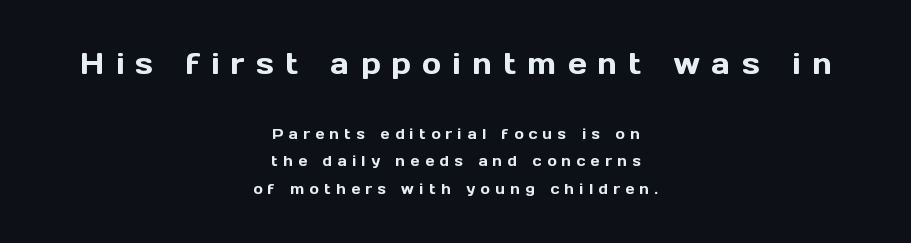
Q: Is the text italic (slanted)? A: No, it is upright.
Q: Is the typeface a serif or a sans-serif typeface? A: Sans-serif.
Q: Is the text underlined? A: No.
Q: How is the paragraph aligned? A: Centered.
Q: Is the spacing between letters normal or unusually wide? A: Unusually wide.
Q: Is the spacing between lines tight, normal or loose? A: Loose.
Q: Which block of text is set in a larger size, the first (top) or the second (bottom)? A: The first (top) one.
Q: Width (condensed, normal, or wide)? A: Normal.
Q: x-height? A: Medium.
Q: Monospaced? A: No.
